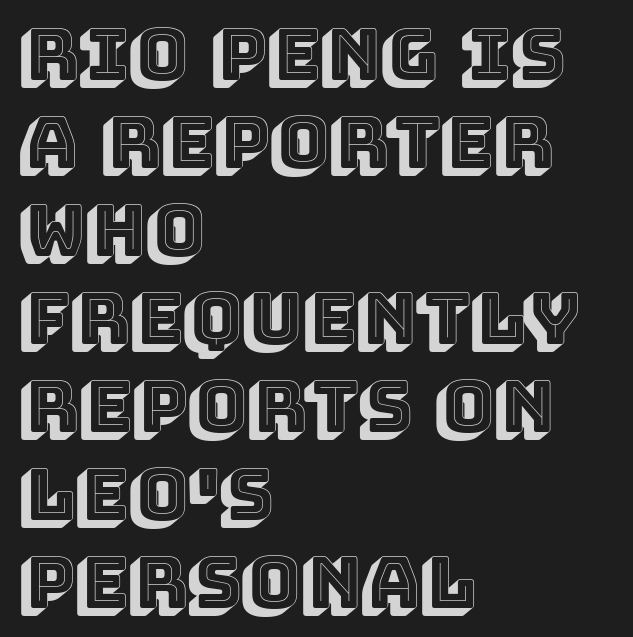
Q: Is the text italic (slanted)? A: No, it is upright.
Q: Is the text underlined? A: No.
Q: How is the paragraph aligned? A: Left-aligned.
Q: Is the spacing between letters normal or unusually wide? A: Normal.
Q: Width (condensed, normal, or wide)? A: Normal.
Q: x-height? A: Large.
Q: Monospaced? A: No.
